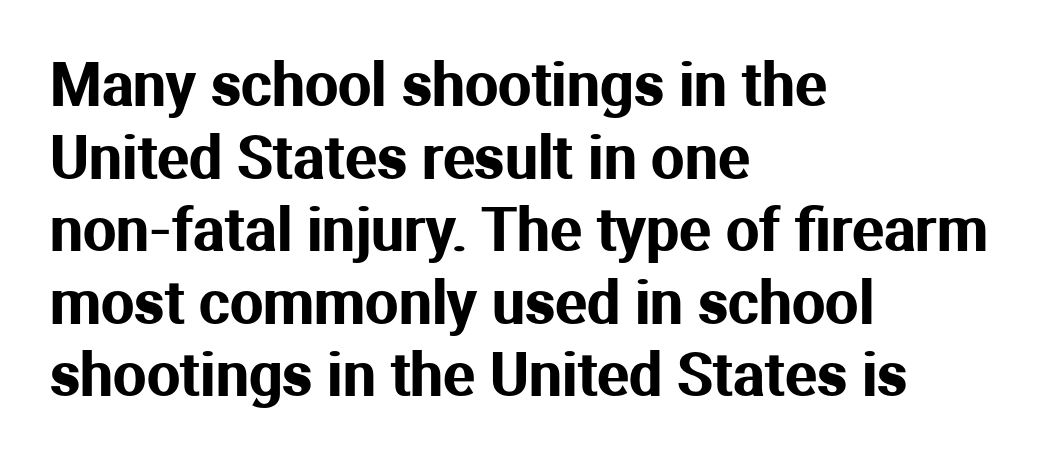
Q: Is the text italic (slanted)? A: No, it is upright.
Q: Is the typeface a serif or a sans-serif typeface? A: Sans-serif.
Q: Is the text underlined? A: No.
Q: How is the paragraph aligned? A: Left-aligned.
Q: Is the spacing between letters normal or unusually wide? A: Normal.
Q: Width (condensed, normal, or wide)? A: Normal.
Q: Stroke contrast? A: Medium.
Q: x-height? A: Medium.
Q: Monospaced? A: No.
